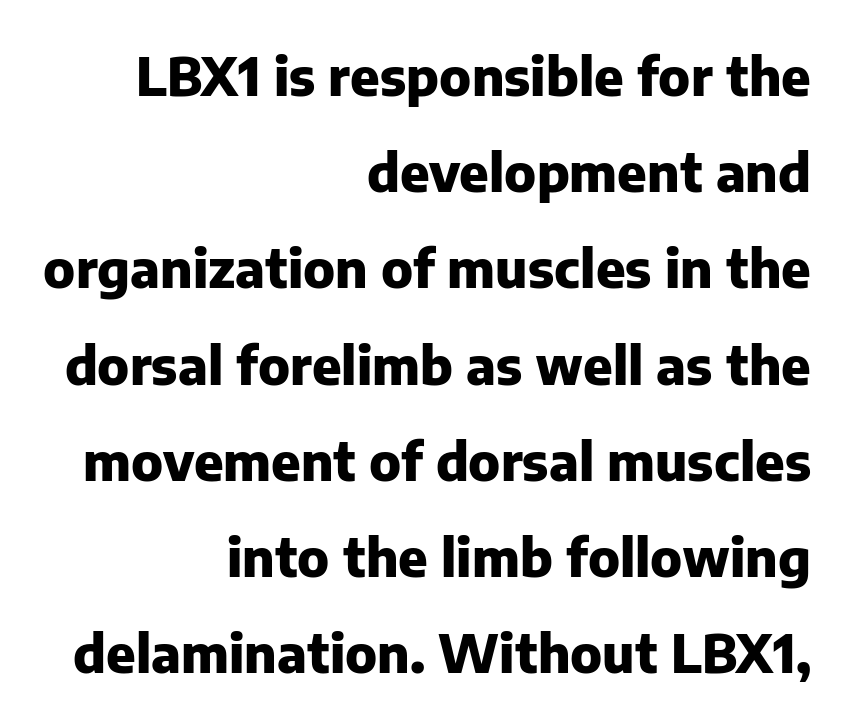
The image shows 52 px heavy sans-serif type, upright; set right-aligned, line spacing 1.85x, normal letter spacing, not underlined; low stroke contrast and a medium x-height.
